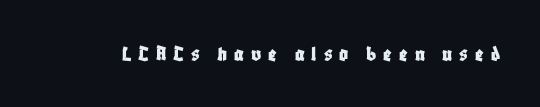
Q: Is the text italic (slanted)? A: No, it is upright.
Q: Is the text underlined? A: No.
Q: Is the spacing between letters normal or unusually wide? A: Unusually wide.
